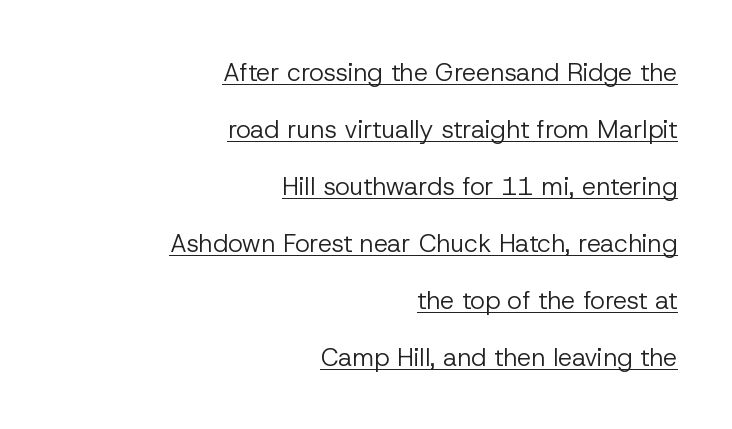
The image shows 25 px text type, upright; set right-aligned, loose line spacing (2.28x), normal letter spacing, underlined.
